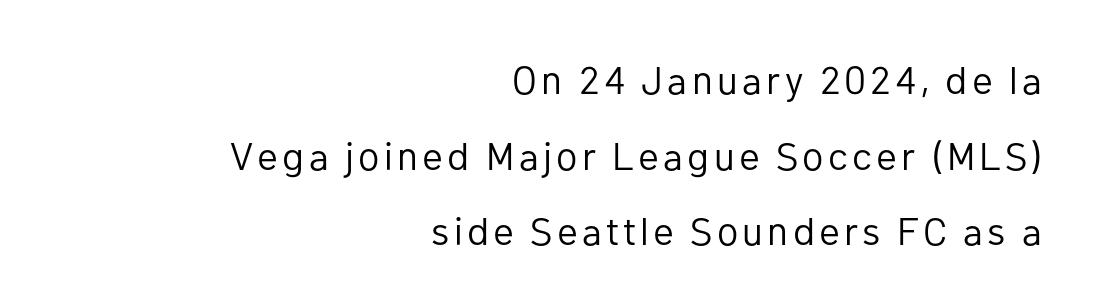
Q: Is the text bold? A: No.
Q: Is the text italic (slanted)? A: No, it is upright.
Q: Is the typeface a serif or a sans-serif typeface? A: Sans-serif.
Q: Is the text underlined? A: No.
Q: How is the paragraph aligned? A: Right-aligned.
Q: Is the spacing between lines tight, normal or loose? A: Loose.
Q: Width (condensed, normal, or wide)? A: Normal.
Q: Stroke contrast? A: Low.
Q: x-height? A: Medium.
Q: Monospaced? A: No.
